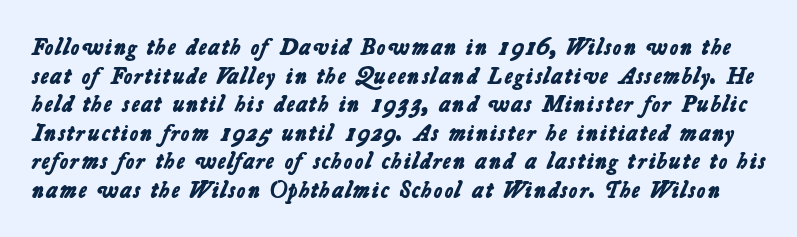
The image shows 23 px bold type; set line spacing 1.24x, normal letter spacing, not underlined.
